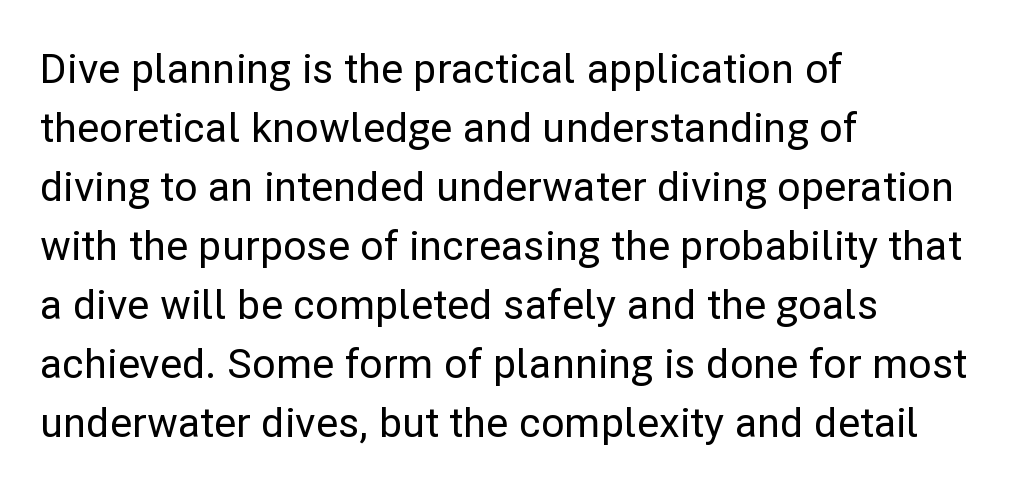
Q: Is the text italic (slanted)? A: No, it is upright.
Q: Is the typeface a serif or a sans-serif typeface? A: Sans-serif.
Q: Is the text underlined? A: No.
Q: How is the paragraph aligned? A: Left-aligned.
Q: Is the spacing between letters normal or unusually wide? A: Normal.
Q: Is the spacing between lines tight, normal or loose? A: Normal.
Q: Width (condensed, normal, or wide)? A: Normal.
Q: Stroke contrast? A: Low.
Q: x-height? A: Medium.
Q: Monospaced? A: No.
